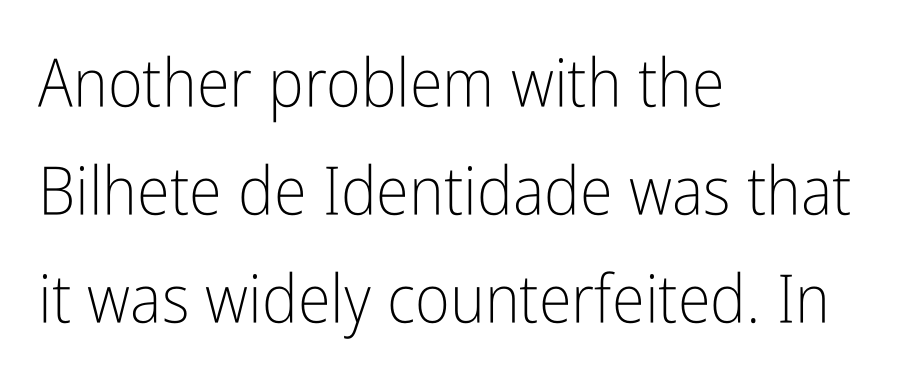
Note the varied advance widths — an 'i' is clearly narrower than an 'm'. The line texture is even and compact thanks to regular tracking. Rows of type keep a routine distance in the vertical direction. Heaviness? Minimal to ordinary, like unemphasized prose. The paragraph has a hard left edge and a soft right edge.
